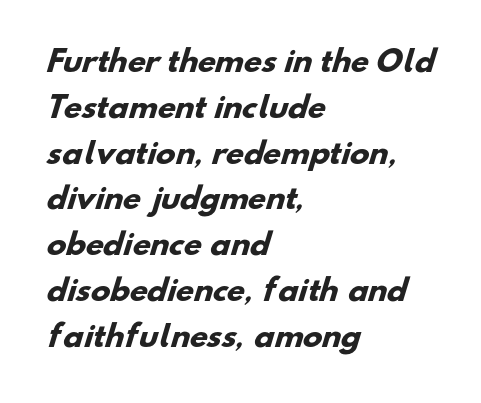
{"serif": "no", "bold": "yes", "weight": "heavy", "width": "normal", "stroke_contrast": "low", "x_height": "small", "monospaced": "no", "underline": "no", "align": "left", "line_spacing": "normal", "line_spacing_ratio": 1.58, "letter_spacing": "normal", "letter_spacing_em": 0.0, "glyph_px": 29}
